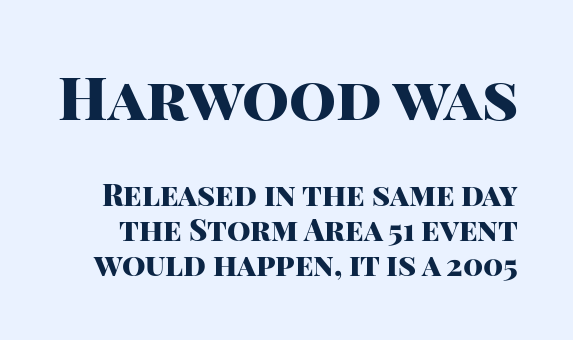
Q: Is the text bold? A: Yes.
Q: Is the text italic (slanted)? A: No, it is upright.
Q: Is the typeface a serif or a sans-serif typeface? A: Sans-serif.
Q: Is the text underlined? A: No.
Q: Is the spacing between letters normal or unusually wide? A: Normal.
Q: Which block of text is set in a larger size, the first (top) or the second (bottom)? A: The first (top) one.
Q: Width (condensed, normal, or wide)? A: Normal.
Q: Stroke contrast? A: High.
Q: x-height? A: Large.
Q: Monospaced? A: No.
